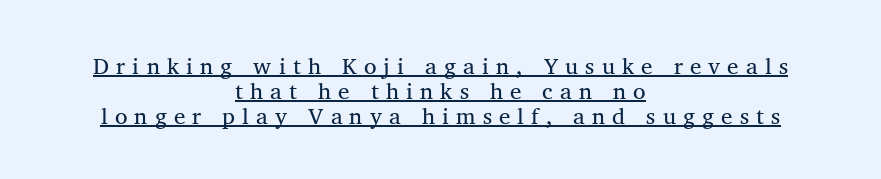
This is roman type, the default non-slanted kind. Visually the block forms a symmetrical silhouette, jagged on both flanks. Compared with a typical body face, this is equally light or lighter still. Emphasis is given by a line drawn under the lettering. Someone cranked the tracking dial way up on this one. Tightly led — the rows are bunched.
